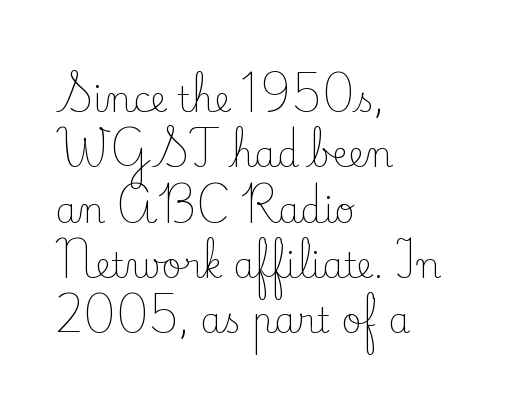
Is this a fixed-width face? No — the glyphs have proportional, varying widths. The designer went with a serif here, giving each stem small feet. Underline: absent. Ordinary non-slanted type is in use.
